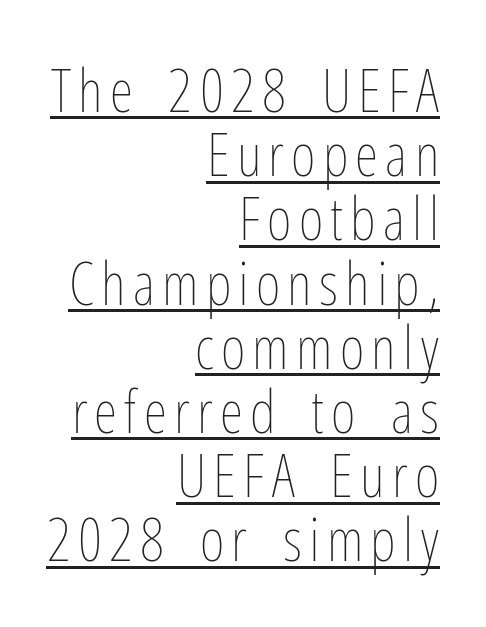
Q: Is the text bold? A: No.
Q: Is the text italic (slanted)? A: No, it is upright.
Q: Is the text underlined? A: Yes.
Q: How is the paragraph aligned? A: Right-aligned.
Q: Is the spacing between lines tight, normal or loose? A: Tight.
Q: Width (condensed, normal, or wide)? A: Condensed.
Q: Stroke contrast? A: Low.
Q: x-height? A: Medium.
Q: Monospaced? A: No.
